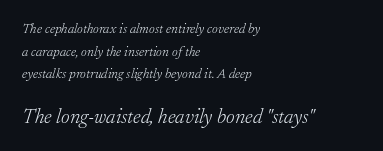
The image shows 21 px text type, italic (leaning right); set left-aligned, normal line spacing (1.62x), normal letter spacing, not underlined; the second (bottom) block is 1.5x larger.
